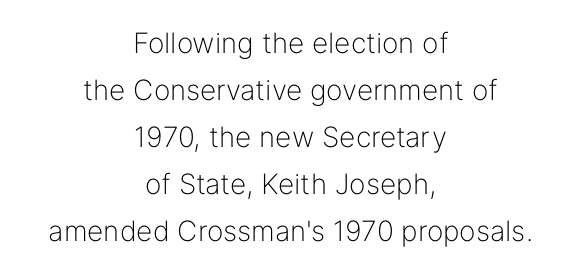
Q: Is the text bold? A: No.
Q: Is the text italic (slanted)? A: No, it is upright.
Q: Is the typeface a serif or a sans-serif typeface? A: Sans-serif.
Q: Is the text underlined? A: No.
Q: How is the paragraph aligned? A: Centered.
Q: Is the spacing between letters normal or unusually wide? A: Normal.
Q: Is the spacing between lines tight, normal or loose? A: Normal.
Q: Width (condensed, normal, or wide)? A: Normal.
Q: Stroke contrast? A: Low.
Q: x-height? A: Medium.
Q: Monospaced? A: No.
